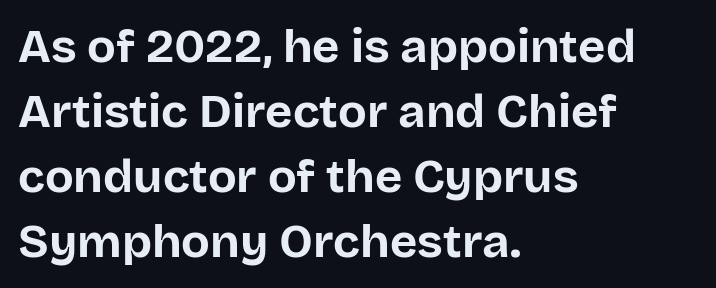
The image shows 47 px bold sans-serif type, upright; set left-aligned, normal line spacing (1.38x), normal letter spacing, not underlined; low stroke contrast and a large x-height.
